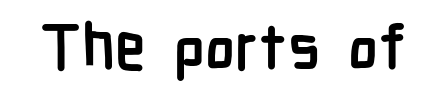
{"serif": "no", "italic": "no", "bold": "yes", "weight": "semibold", "width": "condensed", "stroke_contrast": "low", "x_height": "medium", "monospaced": "no", "underline": "no", "letter_spacing": "normal", "letter_spacing_em": 0.0, "glyph_px": 63}
